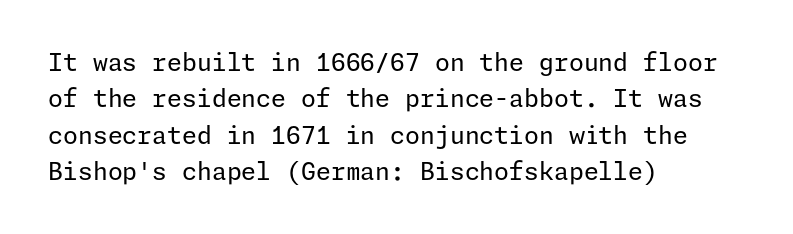
The foot of each line stays bare and open. These lines stack with their left ends in a neat column. Italic: no, the glyphs are upright roman. These lines sit exactly where default settings would place them.
